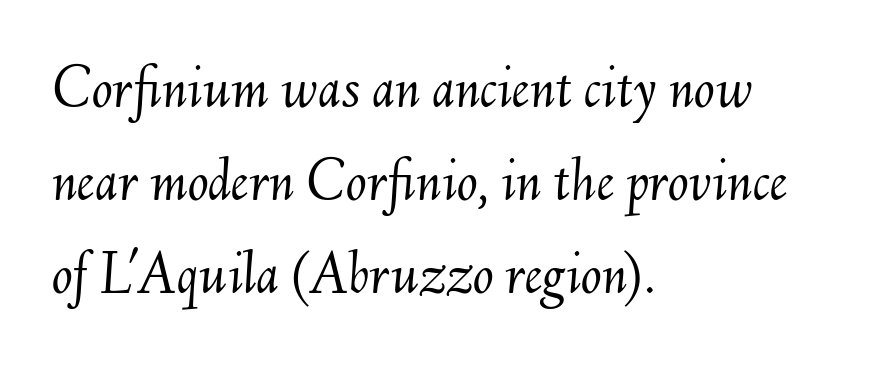
The image shows 62 px light type, italic (leaning right); set left-aligned, normal line spacing (1.5x), normal letter spacing, not underlined; medium stroke contrast and a small x-height.
